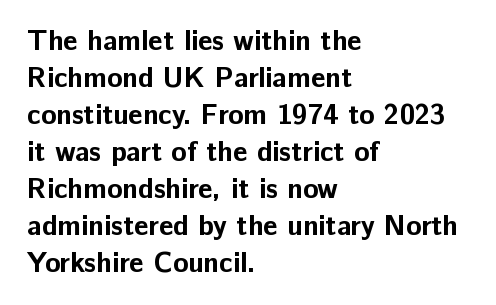
{"serif": "no", "italic": "no", "bold": "yes", "weight": "bold", "width": "normal", "stroke_contrast": "low", "x_height": "medium", "monospaced": "no", "underline": "no", "align": "left", "line_spacing": "normal", "line_spacing_ratio": 1.32, "letter_spacing": "normal", "letter_spacing_em": 0.0, "glyph_px": 28}
